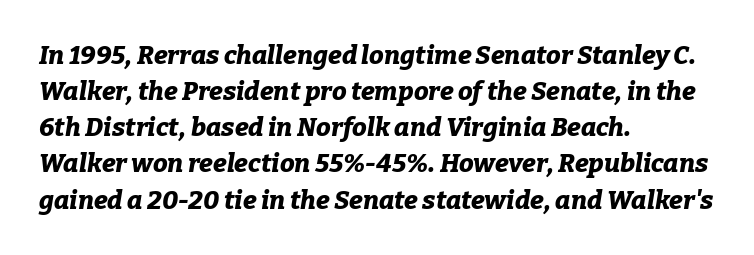
The image shows 26 px bold type, italic (leaning right); set left-aligned, normal line spacing (1.39x), normal letter spacing, not underlined.
